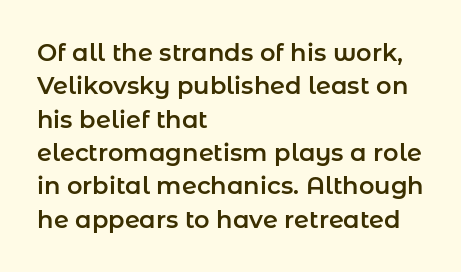
The image shows 24 px text type, upright; set left-aligned, normal line spacing (1.39x), normal letter spacing, not underlined.
